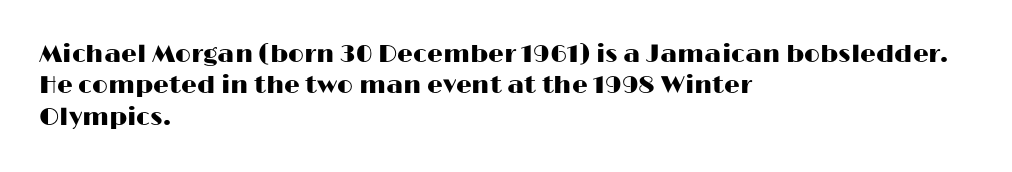
The image shows 25 px text type, upright; set left-aligned, normal line spacing (1.26x), normal letter spacing, not underlined.
